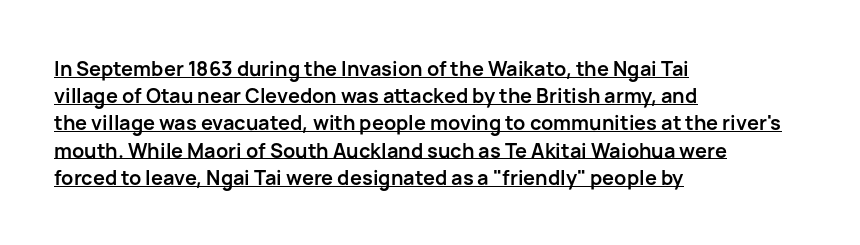
{"italic": "no", "bold": "yes", "underline": "yes", "align": "left", "line_spacing": "normal", "line_spacing_ratio": 1.36, "letter_spacing": "normal", "letter_spacing_em": 0.0, "glyph_px": 20}
